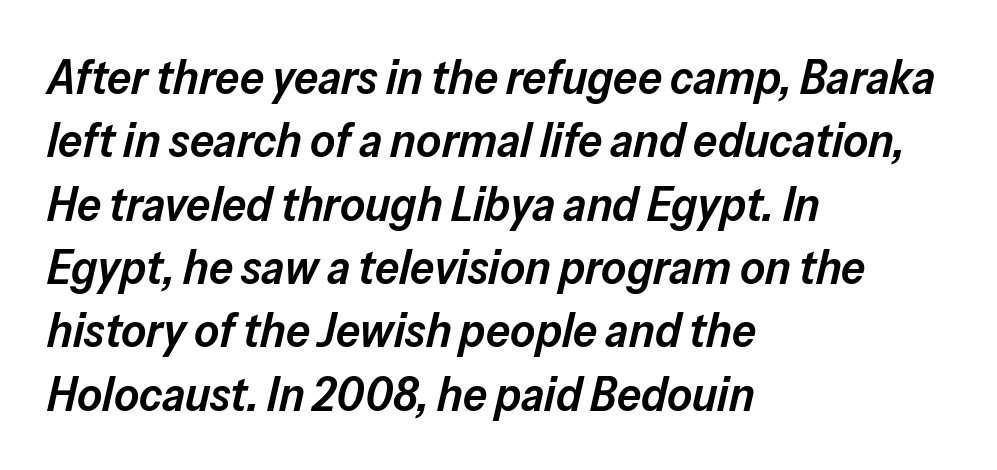
{"italic": "yes", "lean": "right", "slant_degrees": 13, "bold": "semi", "weight": "semibold", "width": "normal", "stroke_contrast": "low", "x_height": "medium", "monospaced": "no", "underline": "no", "align": "left", "line_spacing": "normal", "line_spacing_ratio": 1.32, "letter_spacing": "normal", "letter_spacing_em": 0.0, "glyph_px": 48}
